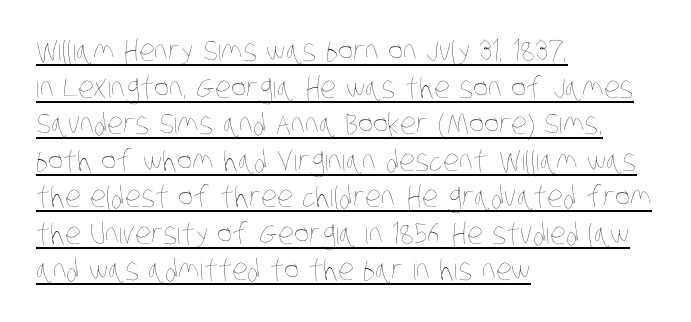
Q: Is the text bold? A: No.
Q: Is the text underlined? A: Yes.
Q: How is the paragraph aligned? A: Left-aligned.
Q: Is the spacing between letters normal or unusually wide? A: Normal.
Q: Is the spacing between lines tight, normal or loose? A: Normal.
Q: Width (condensed, normal, or wide)? A: Condensed.
Q: Stroke contrast? A: Low.
Q: x-height? A: Large.
Q: Monospaced? A: No.
